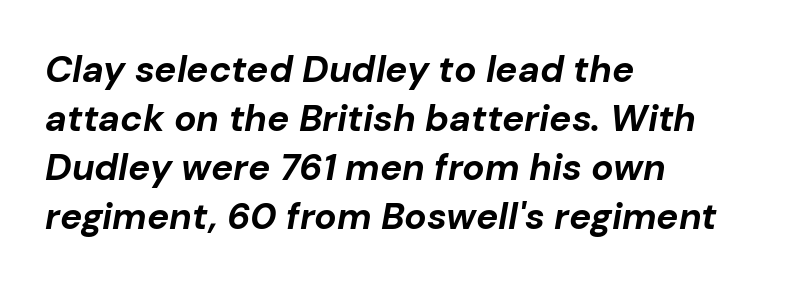
The baseline area is clear. If you drew a ruler down the left edge, every line would touch it. Glyph-to-glyph distance matches everyday printed text. Rows of type keep a routine distance in the vertical direction.
